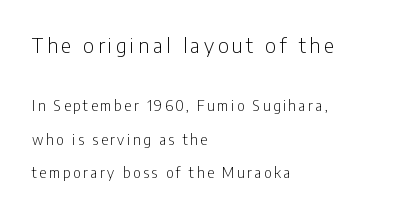
Q: Is the text bold? A: No.
Q: Is the text italic (slanted)? A: No, it is upright.
Q: Is the text underlined? A: No.
Q: How is the paragraph aligned? A: Left-aligned.
Q: Is the spacing between lines tight, normal or loose? A: Loose.
Q: Which block of text is set in a larger size, the first (top) or the second (bottom)? A: The first (top) one.
